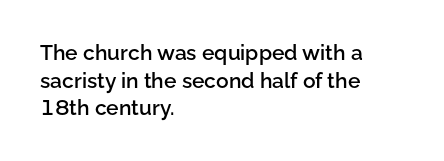
This sample uses plain, unmodified letter spacing. The foot of each line stays bare and open. The leading is moderate, giving the passage an even texture. A somewhat darkened texture: the type is semibold rather than bold.
